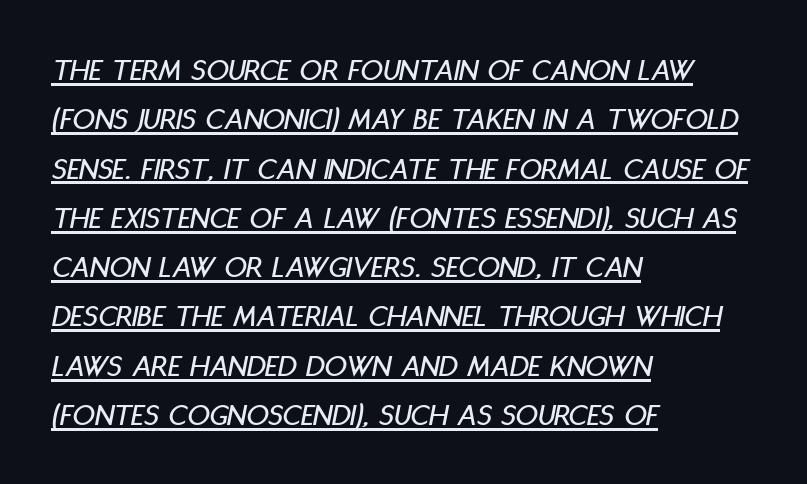
All the whitespace from short lines collects on the right. Somebody hit Ctrl+U on this one — the words are underlined. The tracking reads as untouched default to a designer's eye. Is the type slanted? Yes — the strokes lean at a clear angle. The leading is moderate, giving the passage an even texture. Do the characters align in a grid? No, the font is proportional.
